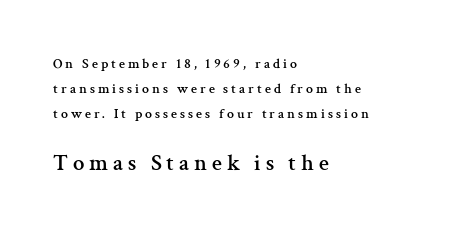
{"italic": "no", "underline": "no", "align": "left", "line_spacing_ratio": 1.77, "letter_spacing": "wide", "letter_spacing_em": 0.21, "larger_block": "second", "size_ratio": 1.64, "glyph_px": 23}
